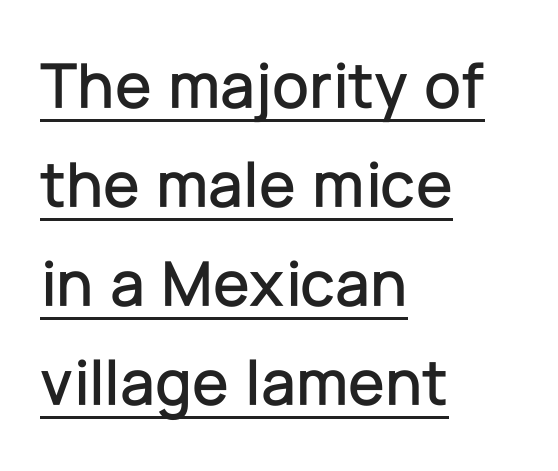
Vertical spacing — default. Caption: standard tracking, unaltered. A roman cut, with each character standing at attention. The rendering uses natural spacing where letterforms have individual widths.
